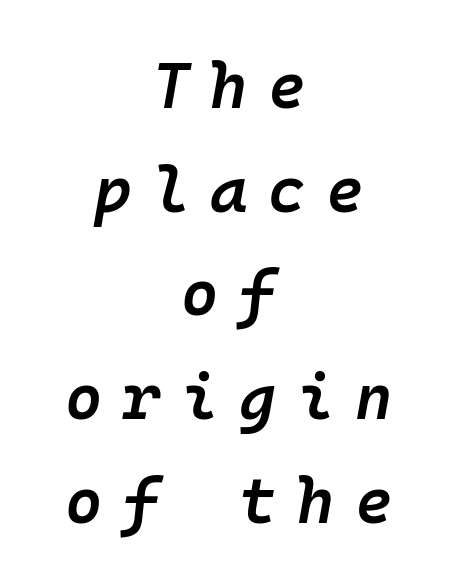
{"italic": "yes", "lean": "right", "slant_degrees": 10, "bold": "semi", "weight": "semibold", "width": "normal", "stroke_contrast": "low", "x_height": "medium", "monospaced": "yes", "underline": "no", "align": "center", "line_spacing": "normal", "line_spacing_ratio": 1.62, "letter_spacing": "wide", "letter_spacing_em": 0.32, "glyph_px": 64}
